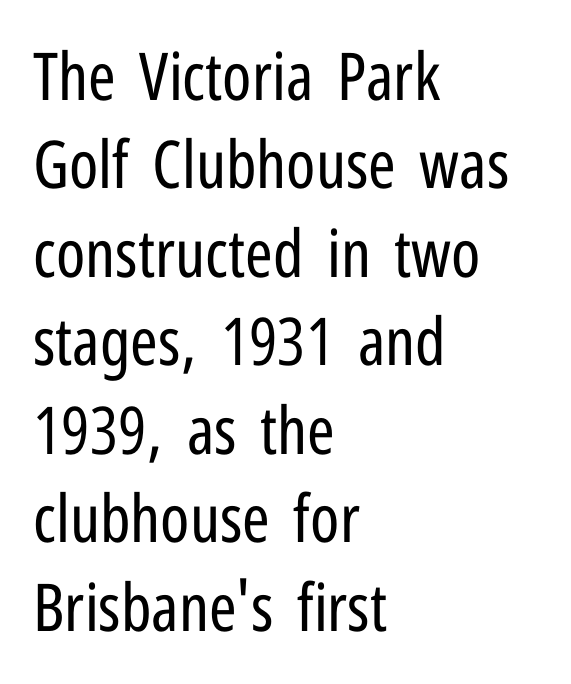
Q: Is the text bold? A: No.
Q: Is the text italic (slanted)? A: No, it is upright.
Q: Is the typeface a serif or a sans-serif typeface? A: Sans-serif.
Q: Is the text underlined? A: No.
Q: How is the paragraph aligned? A: Left-aligned.
Q: Is the spacing between letters normal or unusually wide? A: Normal.
Q: Is the spacing between lines tight, normal or loose? A: Normal.
Q: Width (condensed, normal, or wide)? A: Condensed.
Q: Stroke contrast? A: Low.
Q: x-height? A: Medium.
Q: Monospaced? A: No.
